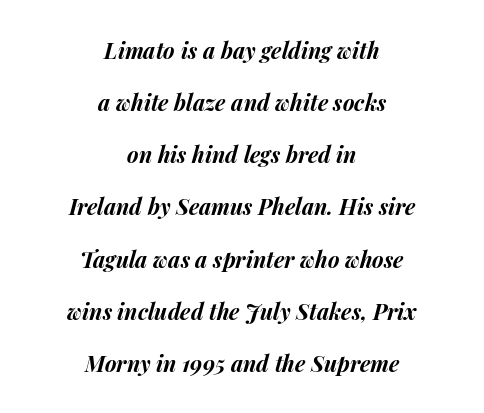
Q: Is the text bold? A: Yes.
Q: Is the text italic (slanted)? A: Yes, it leans right by about 14 degrees.
Q: Is the text underlined? A: No.
Q: How is the paragraph aligned? A: Centered.
Q: Is the spacing between letters normal or unusually wide? A: Normal.
Q: Is the spacing between lines tight, normal or loose? A: Loose.
